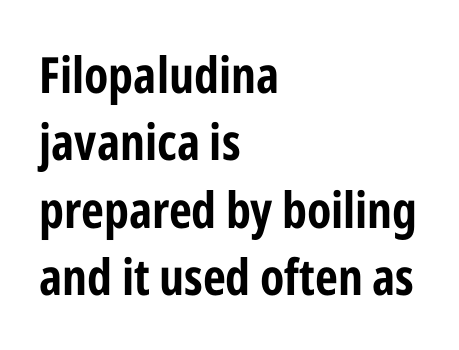
{"serif": "no", "italic": "no", "width": "condensed", "stroke_contrast": "low", "x_height": "medium", "monospaced": "no", "underline": "no", "align": "left", "line_spacing": "normal", "line_spacing_ratio": 1.35, "letter_spacing": "normal", "letter_spacing_em": 0.0, "glyph_px": 50}
